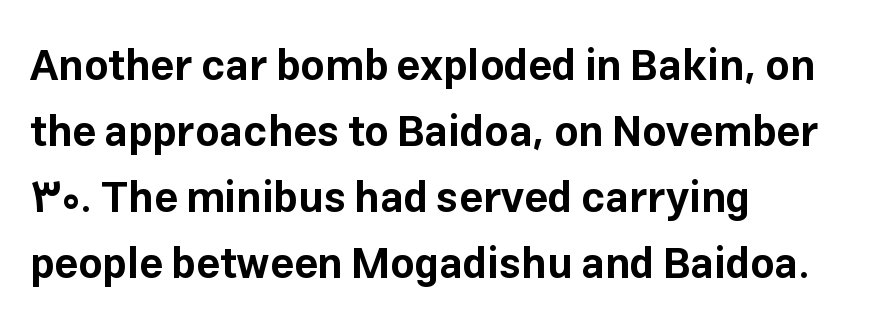
The image shows 42 px bold sans-serif type, upright; set left-aligned, normal line spacing (1.57x), normal letter spacing, not underlined; low stroke contrast and a medium x-height.
